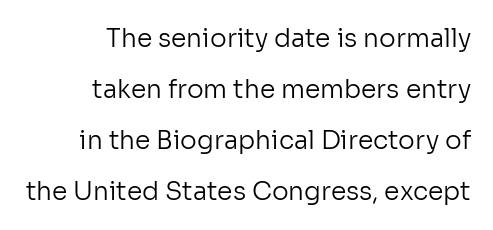
Q: Is the text bold? A: No.
Q: Is the text italic (slanted)? A: No, it is upright.
Q: Is the text underlined? A: No.
Q: How is the paragraph aligned? A: Right-aligned.
Q: Is the spacing between letters normal or unusually wide? A: Normal.
Q: Is the spacing between lines tight, normal or loose? A: Loose.
